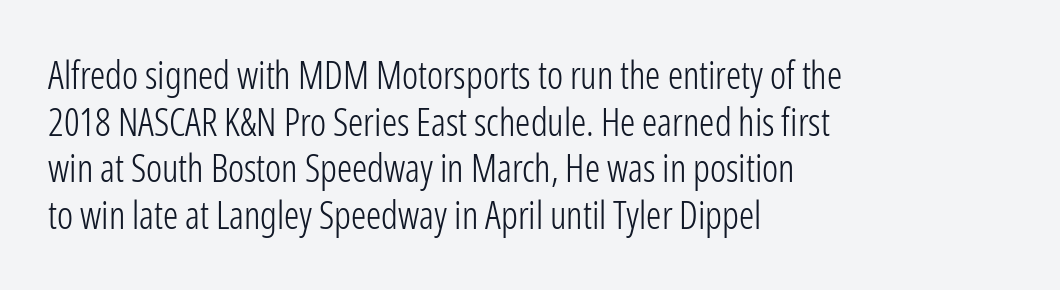
The image shows 38 px light, condensed sans-serif type, upright; set left-aligned, line spacing 1.23x, normal letter spacing, not underlined; low stroke contrast and a medium x-height.
